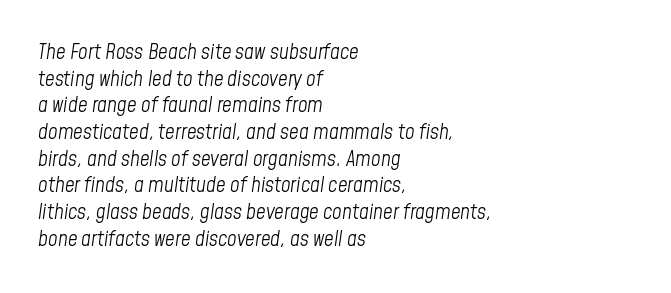
Q: Is the text bold? A: No.
Q: Is the text italic (slanted)? A: Yes, it leans right by about 8 degrees.
Q: Is the text underlined? A: No.
Q: How is the paragraph aligned? A: Left-aligned.
Q: Is the spacing between letters normal or unusually wide? A: Normal.
Q: Is the spacing between lines tight, normal or loose? A: Normal.
